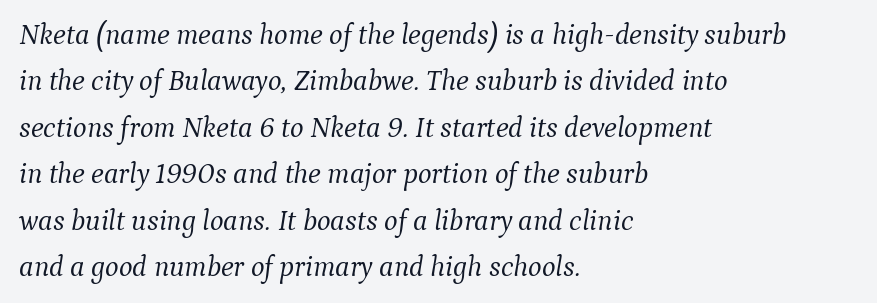
Serifs: yes, visible at the terminals of the letterforms. Typeset ragged right — the left edge is the straight one. Character widths vary here, with narrow letters taking less room than wide ones. An italicized treatment has been applied to the whole sample.
